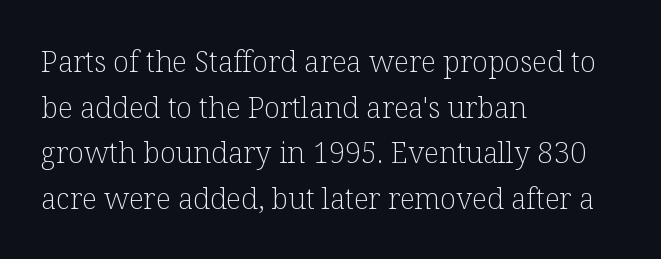
Q: Is the text bold? A: No.
Q: Is the text italic (slanted)? A: No, it is upright.
Q: Is the typeface a serif or a sans-serif typeface? A: Serif.
Q: Is the text underlined? A: No.
Q: How is the paragraph aligned? A: Left-aligned.
Q: Is the spacing between letters normal or unusually wide? A: Normal.
Q: Is the spacing between lines tight, normal or loose? A: Normal.
Q: Width (condensed, normal, or wide)? A: Normal.
Q: Stroke contrast? A: Low.
Q: x-height? A: Medium.
Q: Monospaced? A: No.
